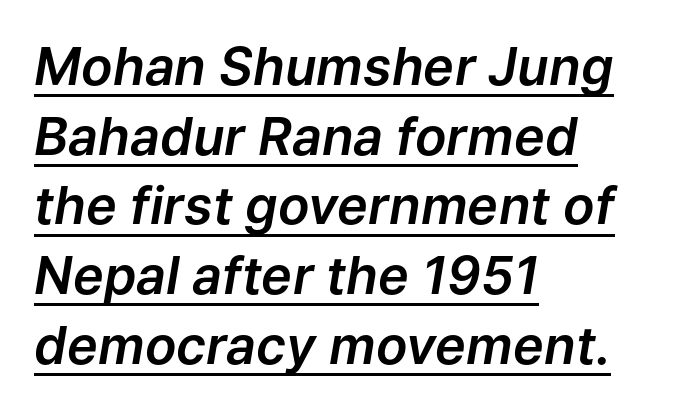
Q: Is the text italic (slanted)? A: Yes, it leans right by about 9 degrees.
Q: Is the text underlined? A: Yes.
Q: How is the paragraph aligned? A: Left-aligned.
Q: Is the spacing between letters normal or unusually wide? A: Normal.
Q: Is the spacing between lines tight, normal or loose? A: Normal.
Q: Width (condensed, normal, or wide)? A: Normal.
Q: Stroke contrast? A: Low.
Q: x-height? A: Medium.
Q: Monospaced? A: No.
